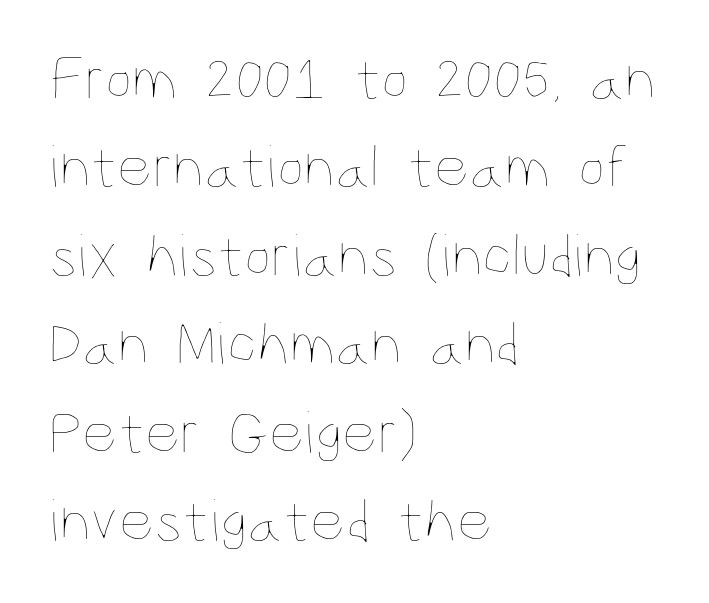
Q: Is the text bold? A: No.
Q: Is the text italic (slanted)? A: No, it is upright.
Q: Is the text underlined? A: No.
Q: How is the paragraph aligned? A: Left-aligned.
Q: Is the spacing between letters normal or unusually wide? A: Normal.
Q: Is the spacing between lines tight, normal or loose? A: Normal.
Q: Width (condensed, normal, or wide)? A: Condensed.
Q: Stroke contrast? A: Low.
Q: x-height? A: Large.
Q: Monospaced? A: No.
